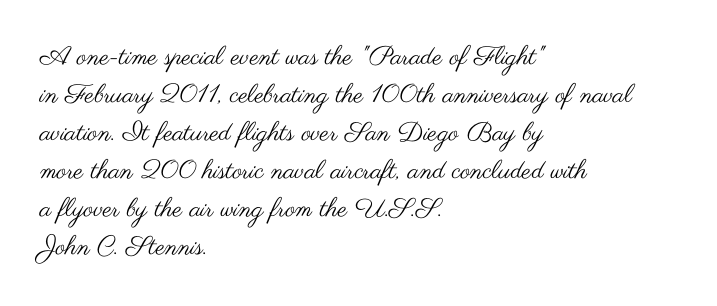
Visually the block forms a straight wall on the left and a jagged coastline on the right. Caption: standard tracking, unaltered. Weight: not bold — regular or lighter.
